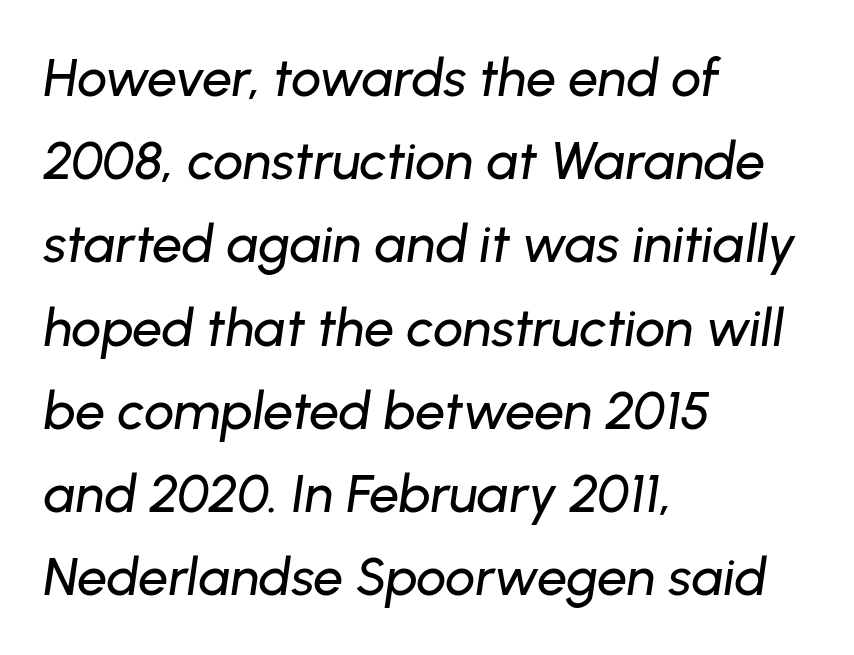
{"italic": "yes", "lean": "right", "slant_degrees": 8, "width": "normal", "stroke_contrast": "low", "x_height": "medium", "monospaced": "no", "underline": "no", "align": "left", "line_spacing": "normal", "line_spacing_ratio": 1.57, "letter_spacing": "normal", "letter_spacing_em": 0.0, "glyph_px": 53}
